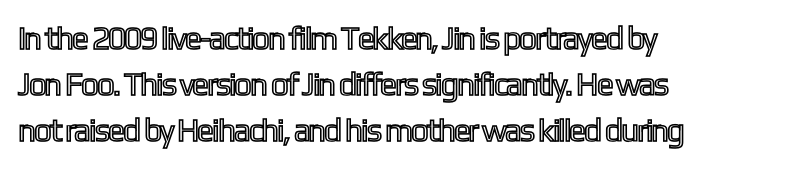
{"italic": "no", "width": "condensed", "x_height": "medium", "monospaced": "no", "underline": "no", "align": "left", "line_spacing": "normal", "line_spacing_ratio": 1.44, "letter_spacing": "normal", "letter_spacing_em": 0.0, "glyph_px": 32}
